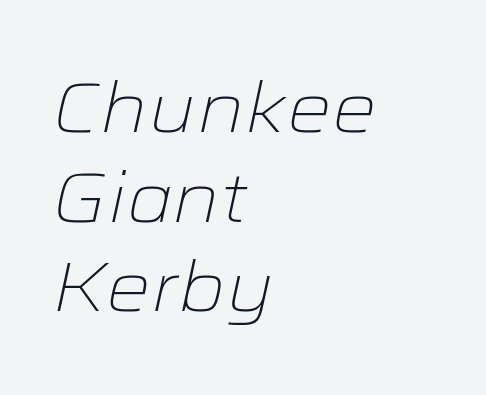
The image shows 70 px light, wide type, italic (leaning right); set left-aligned, normal line spacing (1.28x), normal letter spacing, not underlined; low stroke contrast and a medium x-height.
